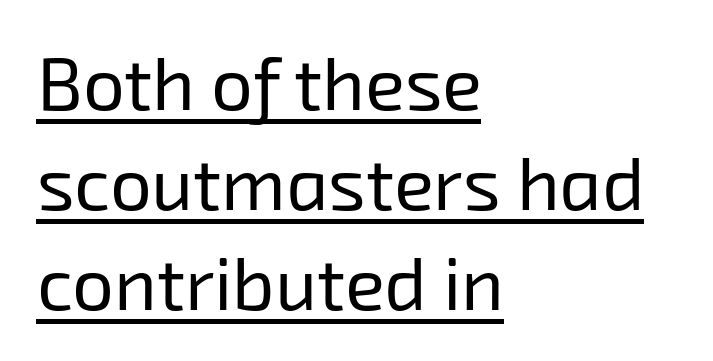
The image shows 74 px regular-weight sans-serif type; set left-aligned, normal line spacing (1.35x), normal letter spacing, underlined; low stroke contrast and a medium x-height.
